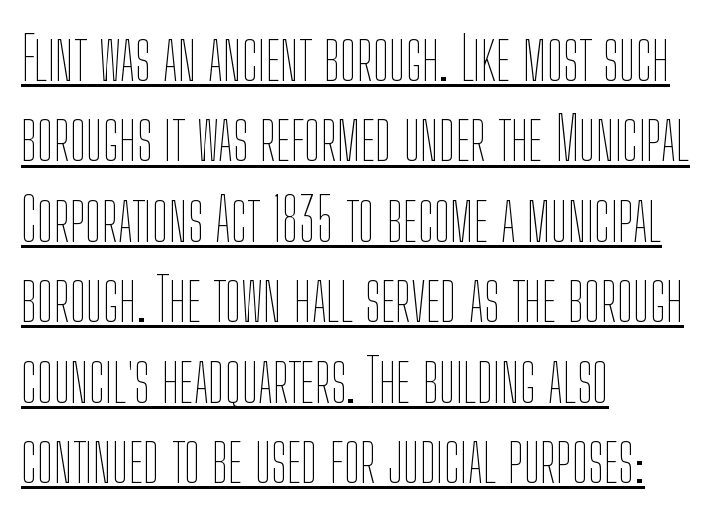
Q: Is the text bold? A: No.
Q: Is the text italic (slanted)? A: No, it is upright.
Q: Is the text underlined? A: Yes.
Q: How is the paragraph aligned? A: Left-aligned.
Q: Is the spacing between letters normal or unusually wide? A: Normal.
Q: Is the spacing between lines tight, normal or loose? A: Normal.
Q: Width (condensed, normal, or wide)? A: Condensed.
Q: Stroke contrast? A: Low.
Q: x-height? A: Medium.
Q: Monospaced? A: No.
